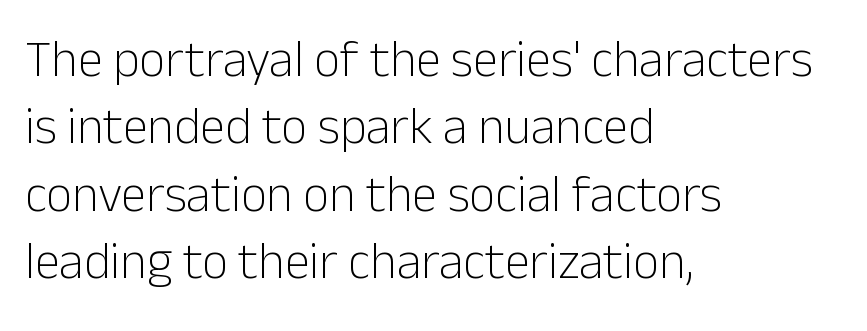
The image shows 51 px light sans-serif type, upright; set left-aligned, normal line spacing (1.32x), normal letter spacing, not underlined; low stroke contrast and a medium x-height.
